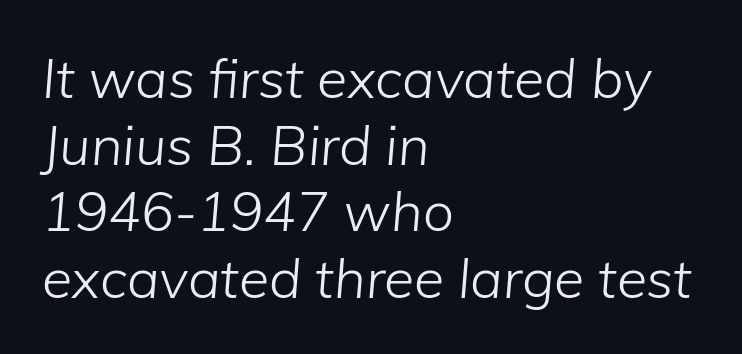
The image shows 55 px light type, italic (leaning right); set left-aligned, line spacing 1.21x, normal letter spacing, not underlined; low stroke contrast and a medium x-height.
